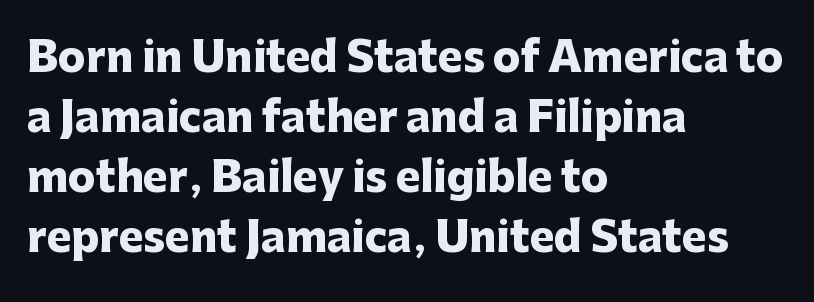
The image shows 41 px heavy sans-serif type, upright; set left-aligned, normal line spacing (1.46x), normal letter spacing, not underlined; low stroke contrast and a medium x-height.
